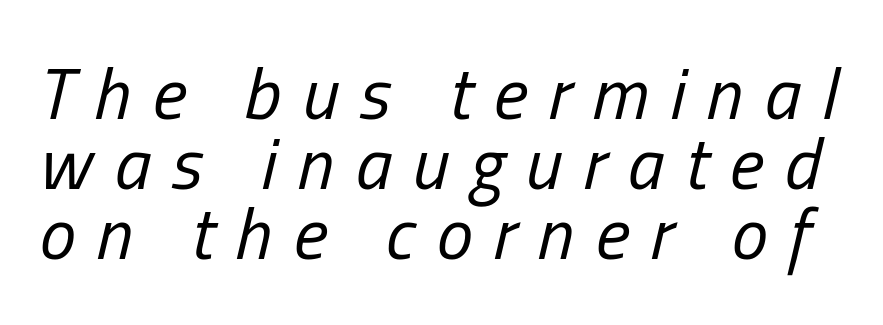
The image shows 73 px regular-weight, condensed type, italic (leaning right); set tight line spacing (0.96x), unusually wide letter spacing (+0.29 em), not underlined; low stroke contrast and a medium x-height.
